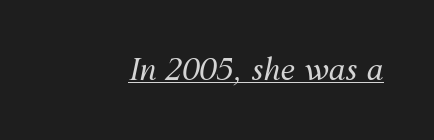
Q: Is the text bold? A: No.
Q: Is the text italic (slanted)? A: Yes, it leans right by about 12 degrees.
Q: Is the text underlined? A: Yes.
Q: Is the spacing between letters normal or unusually wide? A: Normal.
Q: Width (condensed, normal, or wide)? A: Normal.
Q: Stroke contrast? A: Medium.
Q: x-height? A: Medium.
Q: Monospaced? A: No.
